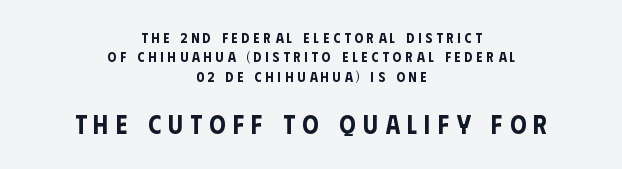
Whoever set this made the second block the dominant, larger element. This sample uses an upright cut, with every glyph sitting square on the baseline. The gaps between neighbouring characters are conspicuously large. Glance below the letters and you will spot only blank space.
